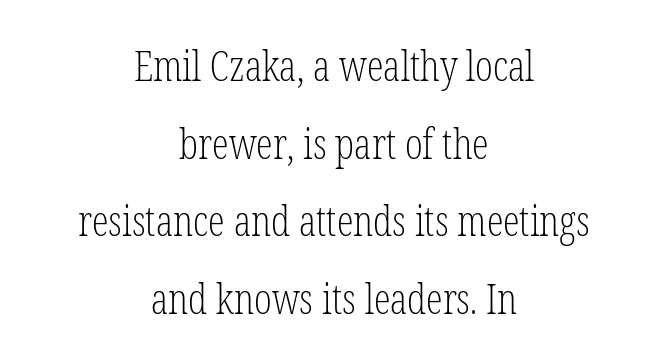
Caption: face not bold, strokes unweighted. Here the glyphs are tracked normally, forming tight word shapes. Think of a printed novel: that variable character pitch is what you see here. A student would call this center alignment; a typographer would say set centered. Each letter's strokes conclude with small projecting serifs. Descender tails drop into unmarked territory.
